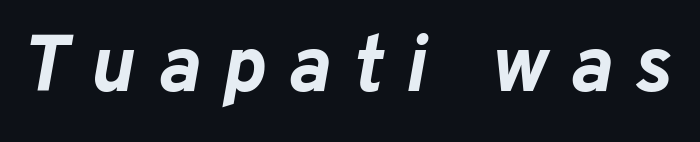
Q: Is the text bold? A: Yes.
Q: Is the text italic (slanted)? A: Yes, it leans right by about 10 degrees.
Q: Is the text underlined? A: No.
Q: Is the spacing between letters normal or unusually wide? A: Unusually wide.
Q: Width (condensed, normal, or wide)? A: Normal.
Q: Stroke contrast? A: Low.
Q: x-height? A: Medium.
Q: Monospaced? A: No.
